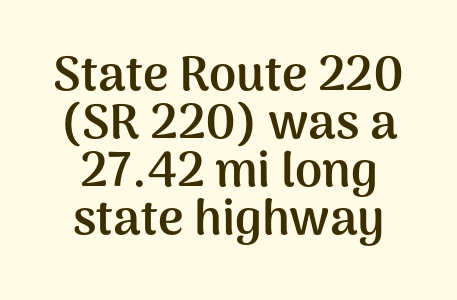
Compared with typical body copy, the letter spacing here is the same. Is this a fixed-width face? No — the glyphs have proportional, varying widths. Quick note: not italic, upright. Look at the stroke-to-counter ratio: heavy, a bold. Rule under the text: the space is simply empty.
